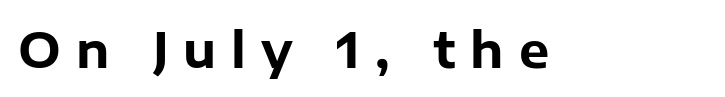
The image shows 48 px bold sans-serif type, upright; set unusually wide letter spacing (+0.31 em), not underlined; low stroke contrast and a medium x-height.
